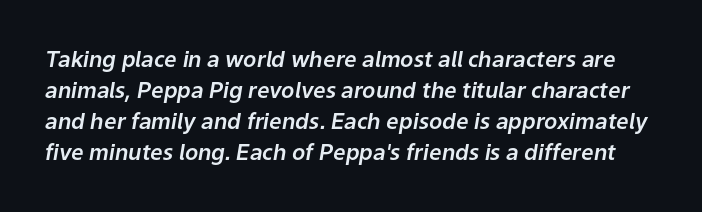
Q: Is the text italic (slanted)? A: Yes, it leans right by about 9 degrees.
Q: Is the text underlined? A: No.
Q: Is the spacing between letters normal or unusually wide? A: Normal.
Q: Is the spacing between lines tight, normal or loose? A: Normal.
